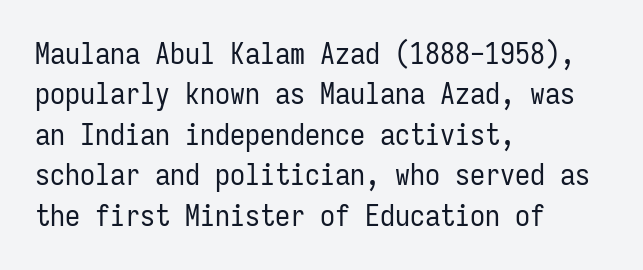
The font family rendered here belongs to the sans-serif group. A clean baseline with only descenders dipping below it. Unbolded letterforms with no extra heft. Summary of vertical rhythm: regular, with standard interline spacing. A classic flush-left, rag-right setting is used for this passage. Think of a typewriter: that constant character pitch is what you see here.
